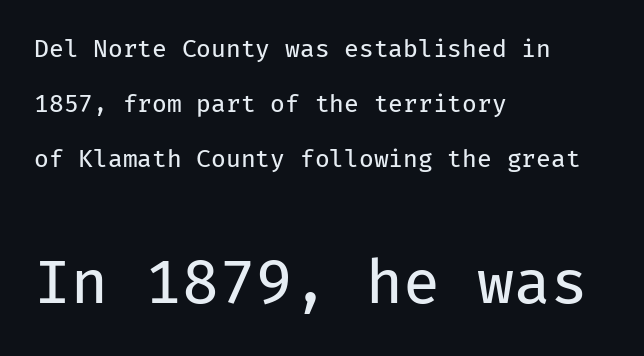
This is the regular roman posture of the typeface. Looks like terminal output: every glyph gets an equal slot. A typesetter would call this zero additional tracking. No chunkiness to these letters — they're not bold. The space between consecutive lines is lavish. Any mark beneath the type? The region is blank.
